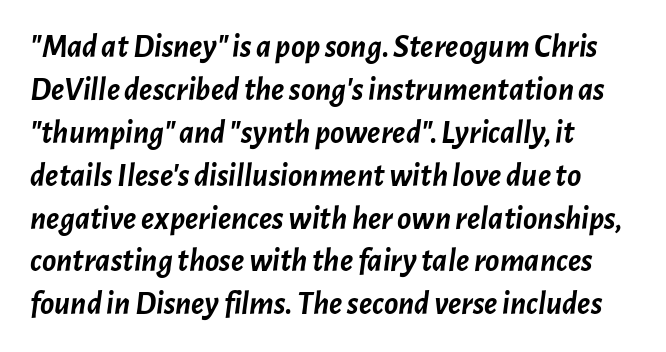
Students, this is bold: see how much ink each stroke carries. The text block is weighted toward the left margin, trailing off unevenly rightward. The face used here is proportionally spaced, like ordinary book or web type. Does the lettering tilt? It does — this is italic. Quick note: underline off. Short note: letters normally spaced.
